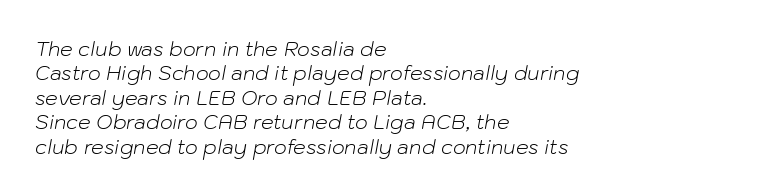
A bare baseline throughout the passage. No chunkiness to these letters — they're not bold. Style check: oblique. Letter spacing: default.
